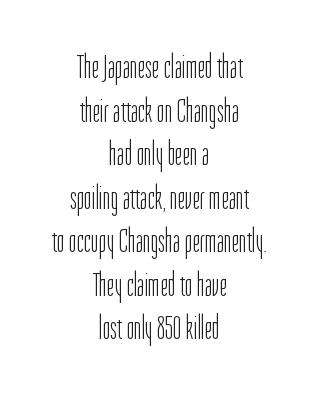
Q: Is the text bold? A: No.
Q: Is the text italic (slanted)? A: No, it is upright.
Q: Is the typeface a serif or a sans-serif typeface? A: Sans-serif.
Q: Is the text underlined? A: No.
Q: How is the paragraph aligned? A: Centered.
Q: Is the spacing between letters normal or unusually wide? A: Normal.
Q: Is the spacing between lines tight, normal or loose? A: Normal.
Q: Width (condensed, normal, or wide)? A: Condensed.
Q: Stroke contrast? A: Low.
Q: x-height? A: Medium.
Q: Monospaced? A: No.
